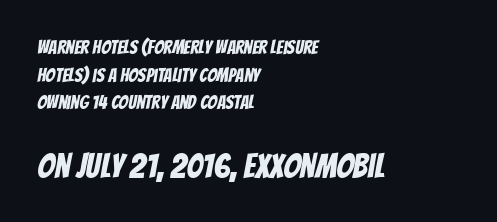
{"serif": "no", "width": "condensed", "stroke_contrast": "low", "x_height": "large", "monospaced": "no", "underline": "no", "align": "left", "line_spacing": "normal", "line_spacing_ratio": 1.45, "letter_spacing": "normal", "letter_spacing_em": 0.0, "larger_block": "second", "size_ratio": 1.79, "glyph_px": 34}
